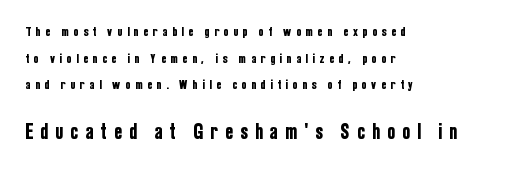
The gap between lines stays unmarked. The tracking jumps out immediately: characters are airy and widely separated. Reading down the block, your eye returns to a fixed left position each line. The axis of the letterforms is exactly vertical.
